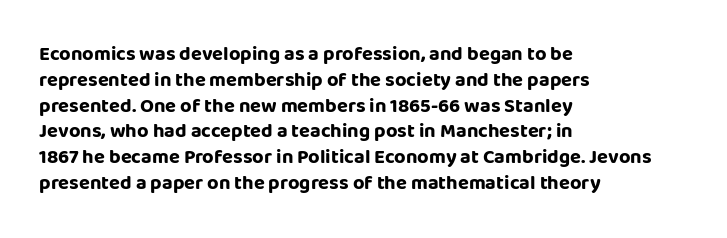
A typesetter would call this zero additional tracking. A classic flush-left, rag-right setting is used for this passage. The letters stand upright; this is a roman face. The glyphs are unaccompanied by any horizontal stroke below them. Line spacing here is normal.
